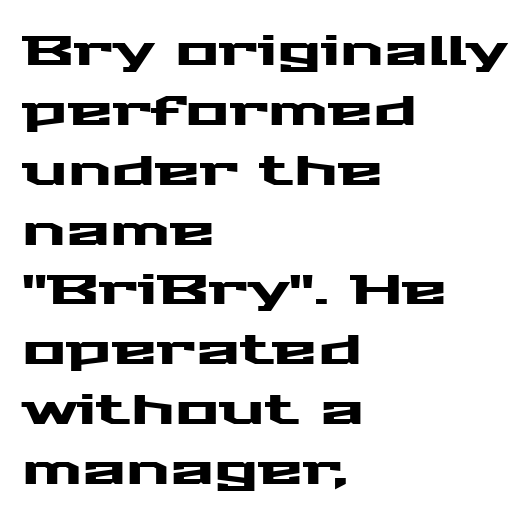
The image shows 41 px wide sans-serif type, upright; set left-aligned, normal line spacing (1.46x), normal letter spacing, not underlined; medium stroke contrast and a medium x-height.
